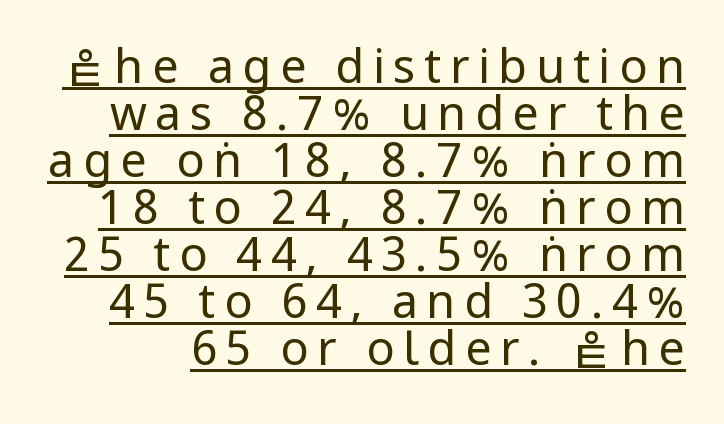
{"serif": "no", "italic": "no", "bold": "no", "weight": "regular", "width": "condensed", "stroke_contrast": "low", "underline": "yes", "line_spacing": "tight", "line_spacing_ratio": 1.0, "glyph_px": 47}
